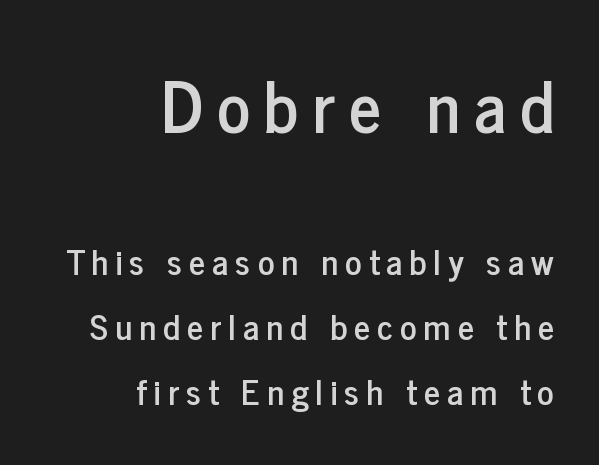
Grotesque or geometric, the face here clearly has no serifs. Someone cranked the tracking dial way up on this one. The lines in this sample share a right terminus and differ only in where they begin. Which of the two is more prominent by size? The first, at the top. Posture: upright roman. Spacing verdict: proportional, widths tailored to each character.
